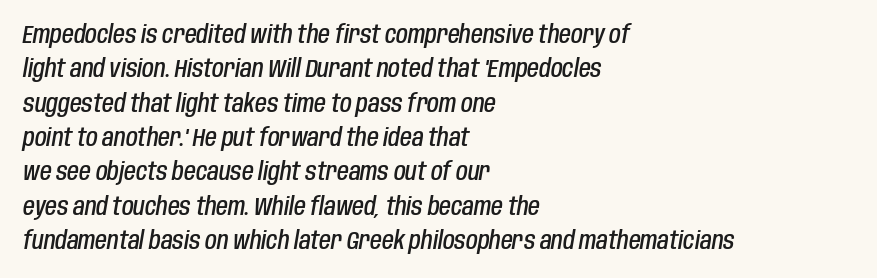
{"italic": "yes", "lean": "right", "slant_degrees": 10, "bold": "semi", "underline": "no", "align": "left", "line_spacing": "normal", "line_spacing_ratio": 1.43, "letter_spacing": "normal", "letter_spacing_em": 0.0, "glyph_px": 24}
